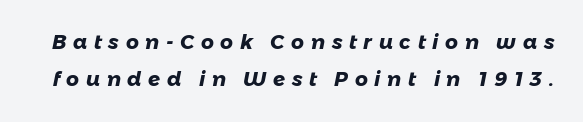
{"bold": "yes", "underline": "no", "line_spacing_ratio": 1.86, "letter_spacing": "wide", "letter_spacing_em": 0.33, "glyph_px": 20}
